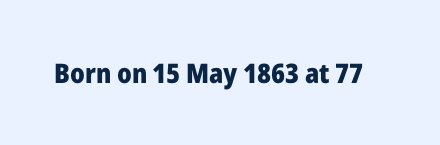
The image shows 27 px bold type, upright; set normal letter spacing, not underlined.
